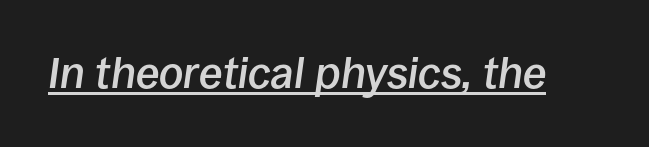
The image shows 43 px semibold type, italic (leaning right); set normal letter spacing, underlined; low stroke contrast and a large x-height.
